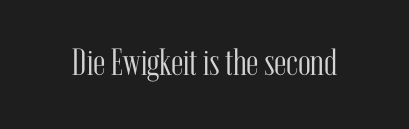
{"serif": "yes", "italic": "no", "bold": "no", "weight": "light", "width": "condensed", "stroke_contrast": "medium", "x_height": "medium", "monospaced": "no", "underline": "no", "letter_spacing": "normal", "letter_spacing_em": 0.0, "glyph_px": 38}
